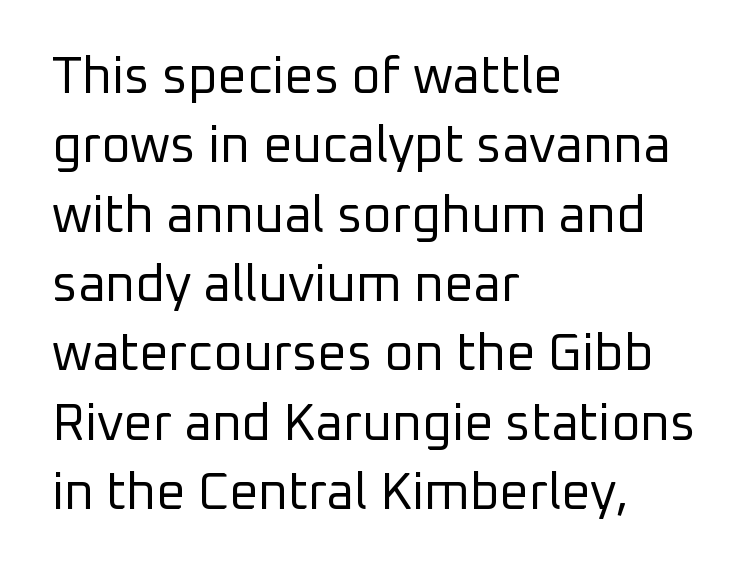
Q: Is the text bold? A: No.
Q: Is the text italic (slanted)? A: No, it is upright.
Q: Is the typeface a serif or a sans-serif typeface? A: Sans-serif.
Q: Is the text underlined? A: No.
Q: How is the paragraph aligned? A: Left-aligned.
Q: Is the spacing between letters normal or unusually wide? A: Normal.
Q: Is the spacing between lines tight, normal or loose? A: Normal.
Q: Width (condensed, normal, or wide)? A: Normal.
Q: Stroke contrast? A: Low.
Q: x-height? A: Medium.
Q: Monospaced? A: No.
